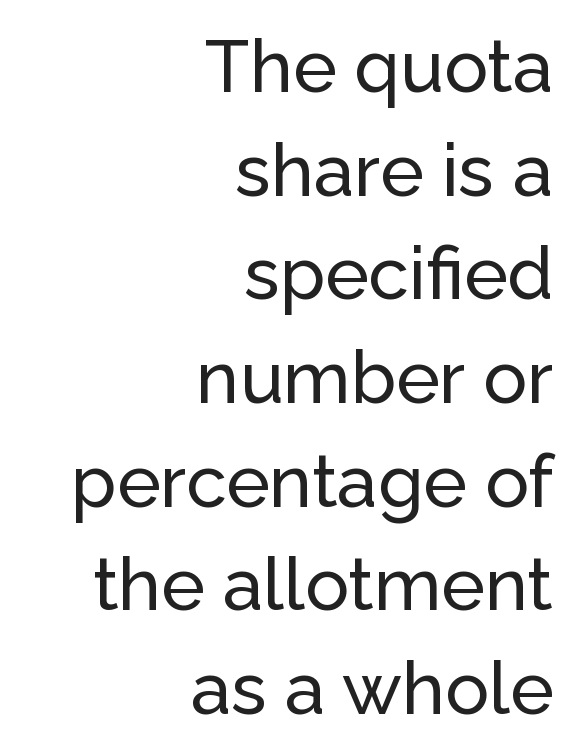
Q: Is the text italic (slanted)? A: No, it is upright.
Q: Is the typeface a serif or a sans-serif typeface? A: Sans-serif.
Q: Is the text underlined? A: No.
Q: How is the paragraph aligned? A: Right-aligned.
Q: Is the spacing between letters normal or unusually wide? A: Normal.
Q: Is the spacing between lines tight, normal or loose? A: Normal.
Q: Width (condensed, normal, or wide)? A: Normal.
Q: Stroke contrast? A: Low.
Q: x-height? A: Medium.
Q: Monospaced? A: No.
